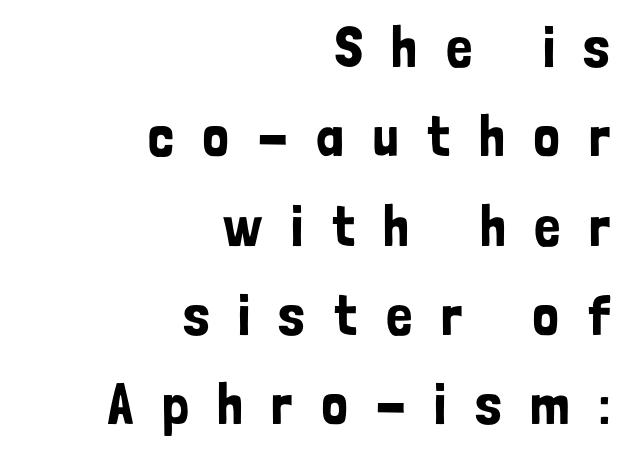
Q: Is the text italic (slanted)? A: No, it is upright.
Q: Is the typeface a serif or a sans-serif typeface? A: Sans-serif.
Q: Is the text underlined? A: No.
Q: How is the paragraph aligned? A: Right-aligned.
Q: Is the spacing between letters normal or unusually wide? A: Unusually wide.
Q: Is the spacing between lines tight, normal or loose? A: Normal.
Q: Width (condensed, normal, or wide)? A: Condensed.
Q: Stroke contrast? A: Low.
Q: x-height? A: Medium.
Q: Monospaced? A: No.
